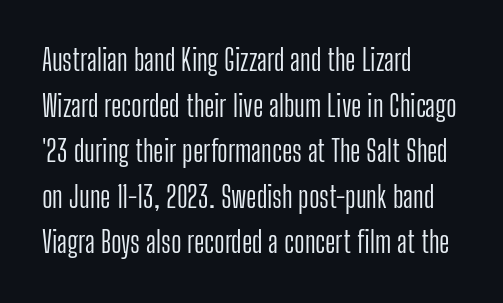
The image shows 29 px light, condensed sans-serif type, upright; set left-aligned, normal line spacing (1.57x), normal letter spacing, not underlined; low stroke contrast and a medium x-height.
